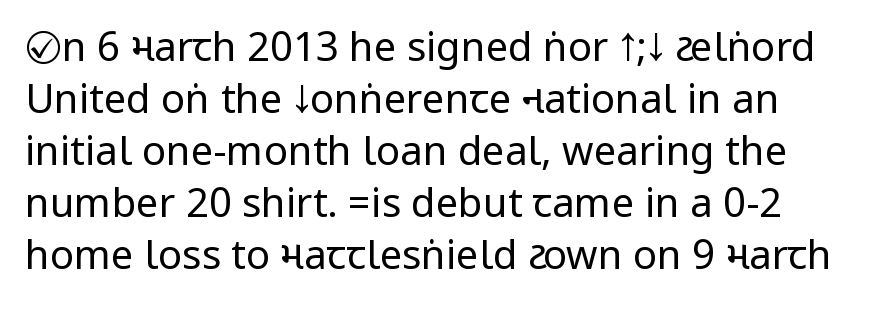
{"serif": "no", "italic": "no", "bold": "no", "weight": "regular", "width": "condensed", "stroke_contrast": "low", "underline": "no", "line_spacing": "normal", "line_spacing_ratio": 1.3, "letter_spacing": "normal", "letter_spacing_em": 0.0, "glyph_px": 40}
